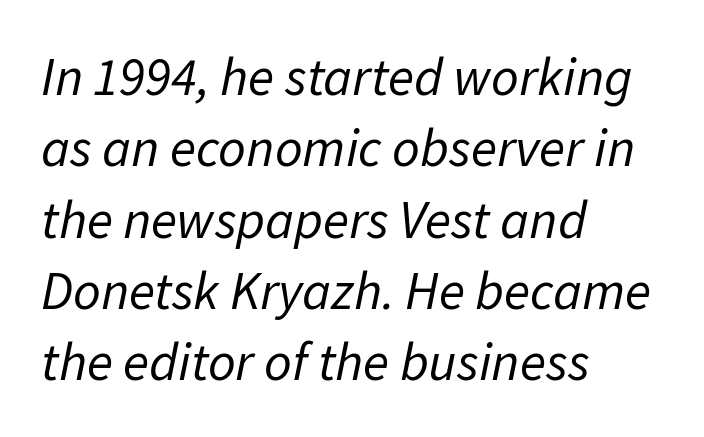
The letterforms sit shoulder to shoulder at normal distance. Italic: yes, the glyphs are oblique. The lines in this sample share a left origin and differ only in where they stop. These lines are rendered in a variable-pitch font. Underlining? Definitely not there.
